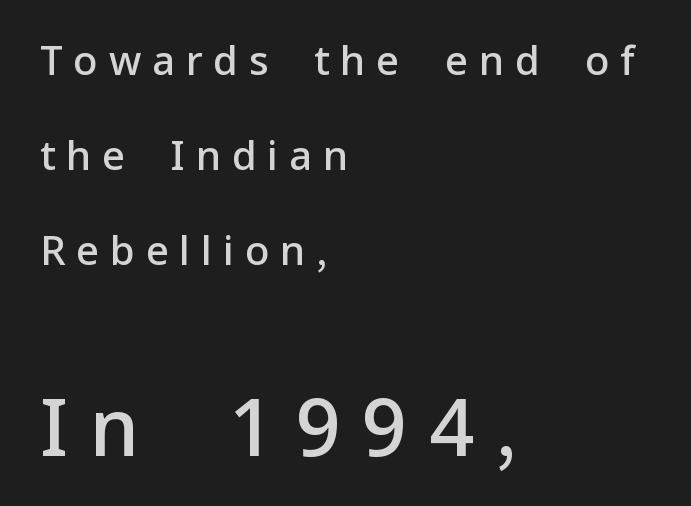
{"serif": "no", "italic": "no", "bold": "semi", "weight": "semibold", "width": "normal", "stroke_contrast": "low", "x_height": "medium", "monospaced": "no", "underline": "no", "align": "left", "line_spacing": "loose", "line_spacing_ratio": 2.37, "letter_spacing": "wide", "letter_spacing_em": 0.27, "larger_block": "second", "size_ratio": 1.98, "glyph_px": 79}
